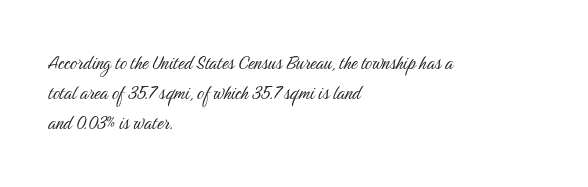
Q: Is the text bold? A: No.
Q: Is the text italic (slanted)? A: Yes.
Q: Is the text underlined? A: No.
Q: How is the paragraph aligned? A: Left-aligned.
Q: Is the spacing between letters normal or unusually wide? A: Normal.
Q: Is the spacing between lines tight, normal or loose? A: Normal.
